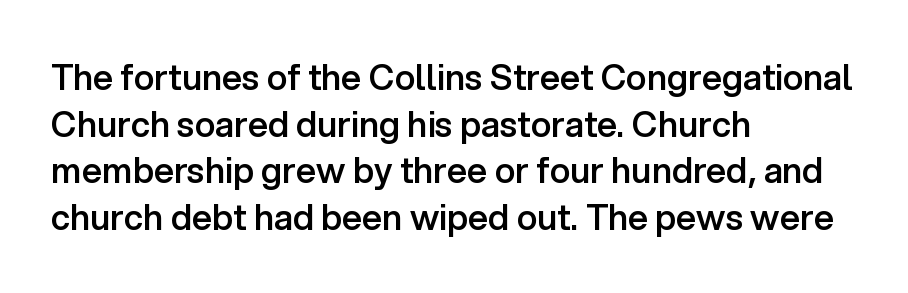
Nobody drew a line under any word here. Weight: semibold (demi). Characters follow at the spacing the type designer built in. This sample has the flowing, uneven cadence of proportional lettering. Letterform terminals end flat and unadorned throughout the passage. The paragraph shown leans on its left margin.
